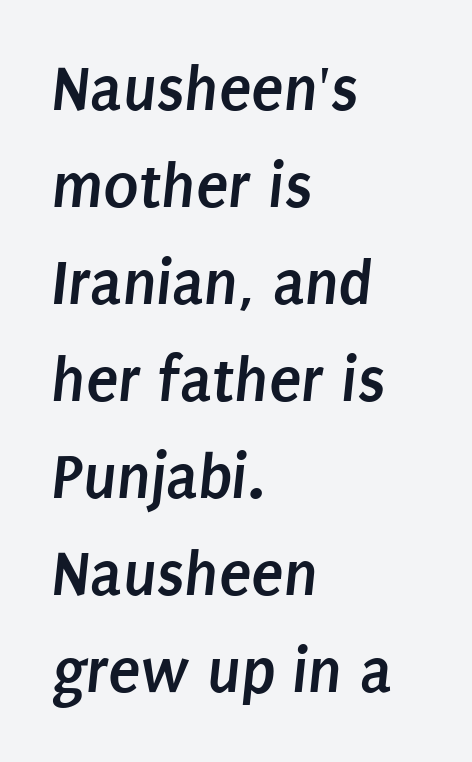
Caption: bold face, heavy strokes. Has an underline been added? It has not. Horizontal bands of white between lines are of average thickness. You could not count columns in this text — the font is proportionally spaced. The rag falls on the right side of this text block. A typesetter would call this zero additional tracking.
